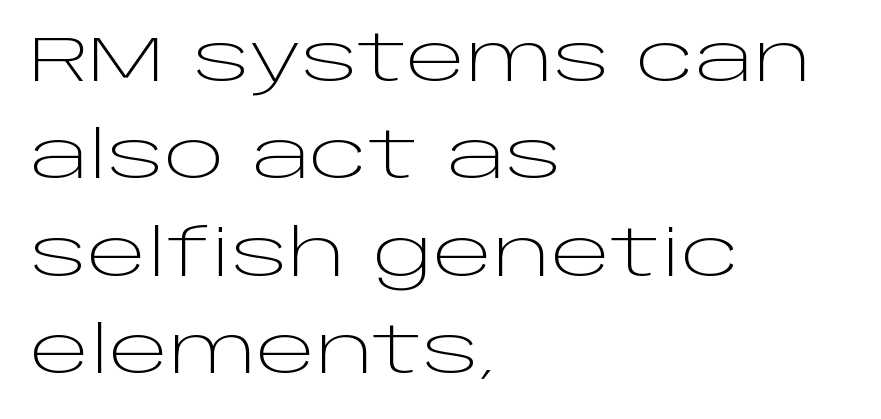
{"serif": "no", "italic": "no", "bold": "no", "weight": "light", "width": "wide", "stroke_contrast": "low", "x_height": "large", "monospaced": "no", "underline": "no", "align": "left", "line_spacing": "normal", "line_spacing_ratio": 1.52, "letter_spacing": "normal", "letter_spacing_em": 0.0, "glyph_px": 64}
